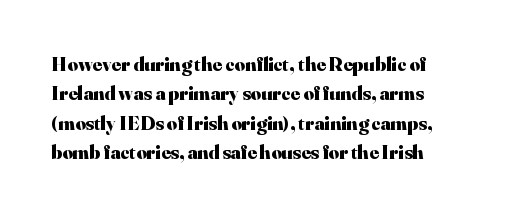
Nope, not italic — everything's standing straight. Regarding leading, the lines here are spaced in the standard way. Set as a true bold cut, around the 700 mark. Glyph-to-glyph distance matches everyday printed text. Words float on clear page, feet unadorned.
